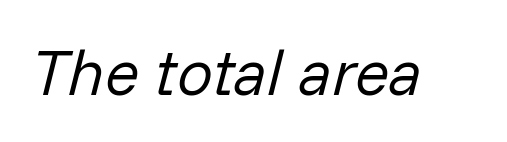
Q: Is the text bold? A: No.
Q: Is the text italic (slanted)? A: Yes, it leans right by about 14 degrees.
Q: Is the text underlined? A: No.
Q: Is the spacing between letters normal or unusually wide? A: Normal.
Q: Width (condensed, normal, or wide)? A: Normal.
Q: Stroke contrast? A: Low.
Q: x-height? A: Medium.
Q: Monospaced? A: No.
